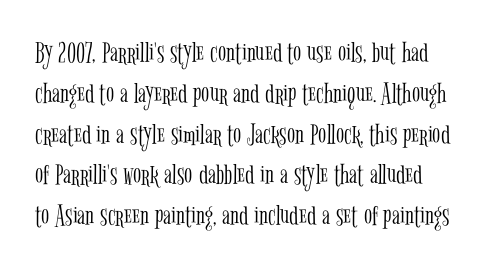
{"serif": "yes", "italic": "no", "bold": "no", "weight": "light", "width": "condensed", "stroke_contrast": "low", "x_height": "medium", "monospaced": "no", "underline": "no", "line_spacing": "normal", "line_spacing_ratio": 1.36, "letter_spacing": "normal", "letter_spacing_em": 0.0, "glyph_px": 30}
